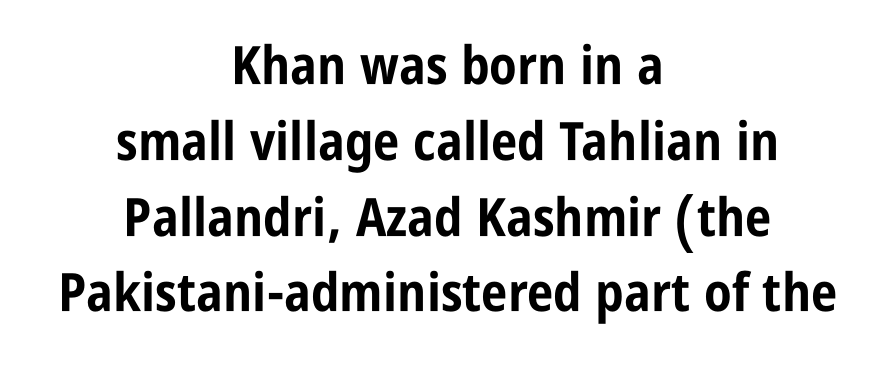
The image shows 53 px bold, condensed sans-serif type, upright; set centered, normal line spacing (1.43x), normal letter spacing, not underlined; low stroke contrast and a large x-height.
